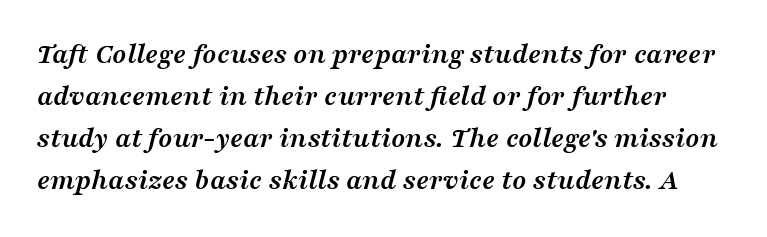
Q: Is the text bold? A: Yes.
Q: Is the text italic (slanted)? A: Yes, it leans right by about 16 degrees.
Q: Is the typeface a serif or a sans-serif typeface? A: Serif.
Q: Is the text underlined? A: No.
Q: Is the spacing between letters normal or unusually wide? A: Normal.
Q: Is the spacing between lines tight, normal or loose? A: Normal.
Q: Width (condensed, normal, or wide)? A: Wide.
Q: Stroke contrast? A: Medium.
Q: x-height? A: Medium.
Q: Monospaced? A: No.
